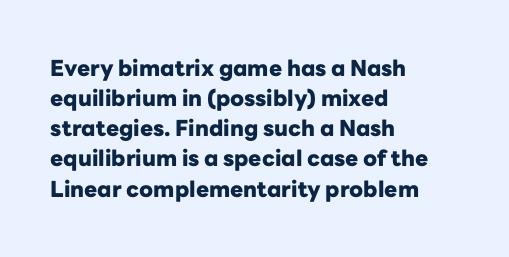
Q: Is the text bold? A: Yes.
Q: Is the text italic (slanted)? A: No, it is upright.
Q: Is the text underlined? A: No.
Q: How is the paragraph aligned? A: Left-aligned.
Q: Is the spacing between letters normal or unusually wide? A: Normal.
Q: Is the spacing between lines tight, normal or loose? A: Normal.
